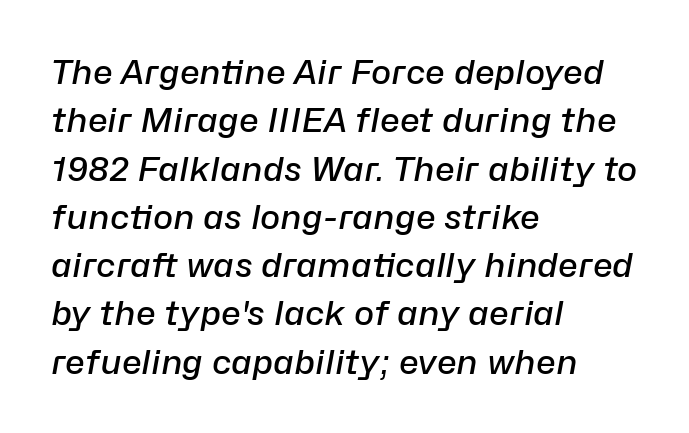
Strokes here are thickened, but only to semibold level. There's an unmistakable incline to the writing here. Which margin do the lines hug? The left one — the right edge is uneven. The rendering uses natural spacing where letterforms have individual widths. Students, note that the glyphs here touch the page at normal intervals.
